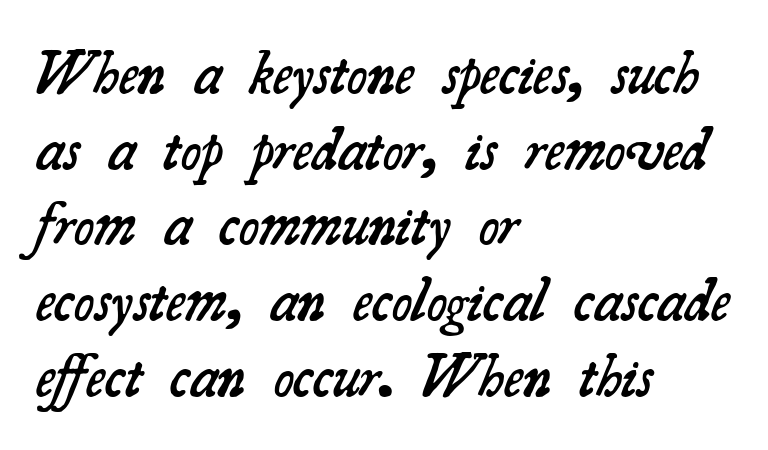
The characters look somewhat weighty, a semibold short of true bold. The rag falls on the right side of this text block. A typesetter would call this proportional, since set widths differ per character. Note: serifs present on the glyphs. In terms of letterspacing, this is plain default setting.
